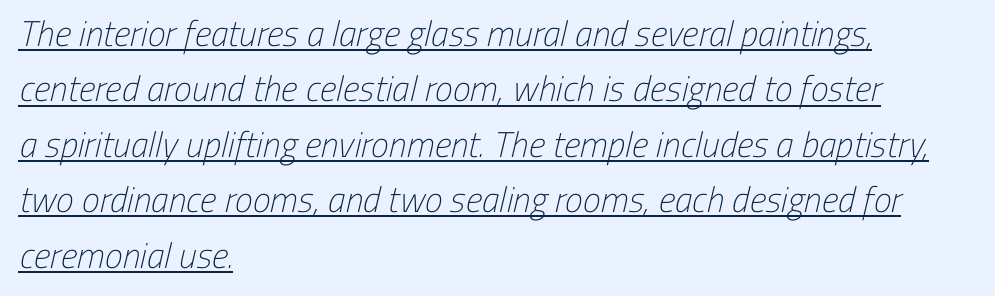
Q: Is the text bold? A: No.
Q: Is the typeface a serif or a sans-serif typeface? A: Sans-serif.
Q: Is the text underlined? A: Yes.
Q: How is the paragraph aligned? A: Left-aligned.
Q: Is the spacing between letters normal or unusually wide? A: Normal.
Q: Is the spacing between lines tight, normal or loose? A: Normal.
Q: Width (condensed, normal, or wide)? A: Condensed.
Q: Stroke contrast? A: Low.
Q: x-height? A: Medium.
Q: Monospaced? A: No.
